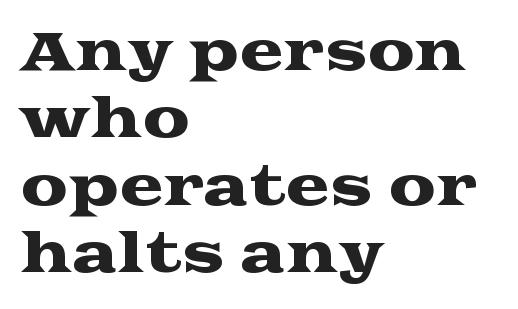
Q: Is the text italic (slanted)? A: No, it is upright.
Q: Is the typeface a serif or a sans-serif typeface? A: Serif.
Q: Is the text underlined? A: No.
Q: How is the paragraph aligned? A: Left-aligned.
Q: Is the spacing between letters normal or unusually wide? A: Normal.
Q: Is the spacing between lines tight, normal or loose? A: Normal.
Q: Width (condensed, normal, or wide)? A: Wide.
Q: Stroke contrast? A: Medium.
Q: x-height? A: Medium.
Q: Monospaced? A: No.
